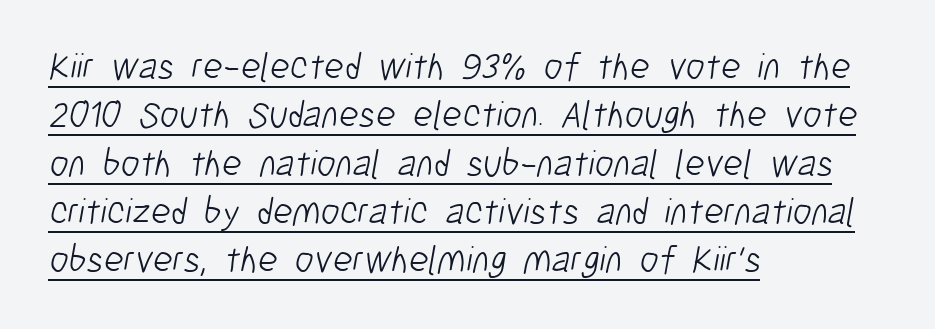
The image shows 38 px light, condensed sans-serif type; set left-aligned, normal line spacing (1.27x), normal letter spacing, underlined; low stroke contrast and a medium x-height.
